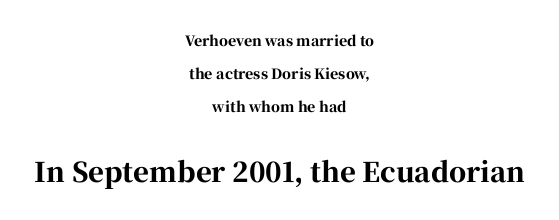
The image shows 27 px bold type, upright; set centered, loose line spacing (2.37x), normal letter spacing, not underlined; the second (bottom) block is 1.93x larger.
